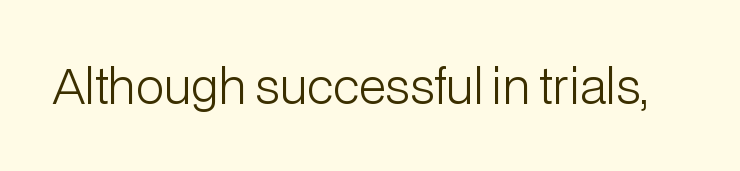
The image shows 47 px light sans-serif type, upright; set normal letter spacing, not underlined; low stroke contrast and a medium x-height.
